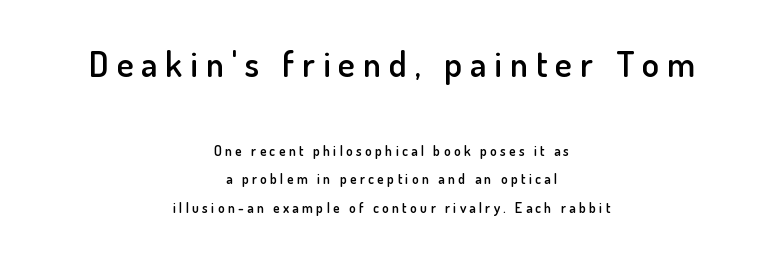
The image shows 35 px semibold sans-serif type, upright; set centered, loose line spacing (2.05x), unusually wide letter spacing (+0.23 em), not underlined; the first (top) block is 2.5x larger; low stroke contrast and a small x-height.
